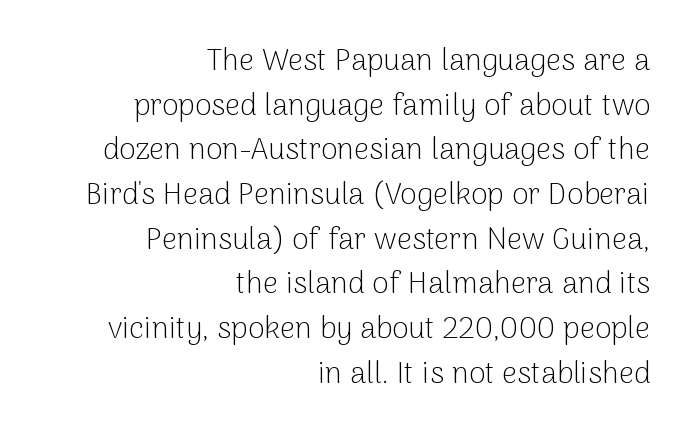
Students, observe: this is what conventionally led text looks like. Posture: vertical. The compositor pushed each line to the right boundary. Spacing verdict: proportional, widths tailored to each character. Vertical stems look standard width or narrower in stroke.
